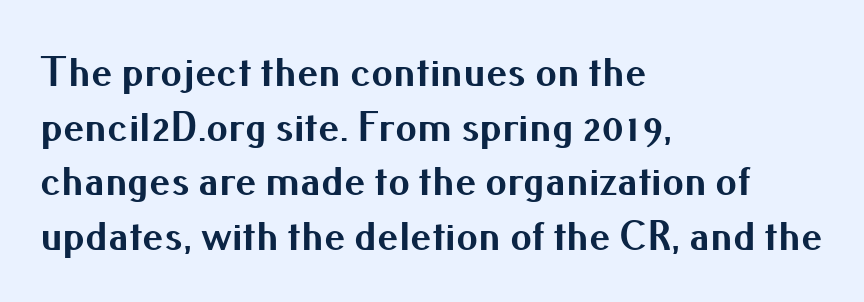
The image shows 43 px bold sans-serif type, upright; set left-aligned, normal line spacing (1.27x), normal letter spacing, not underlined; medium stroke contrast and a small x-height.
